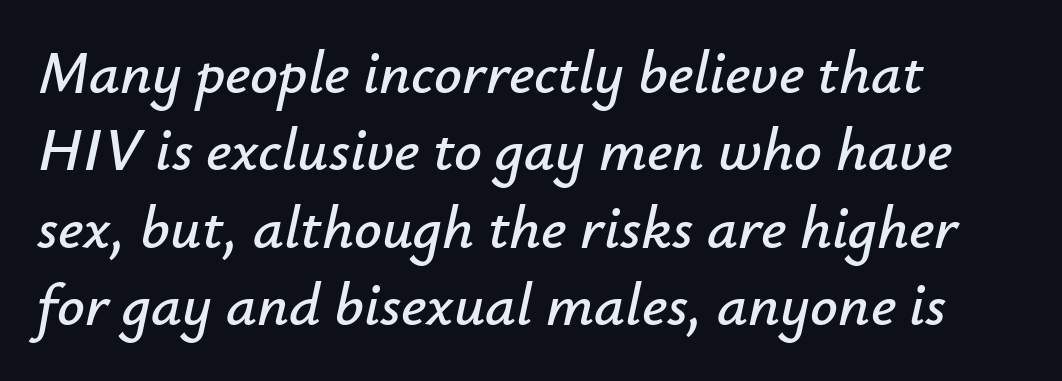
{"italic": "yes", "lean": "right", "slant_degrees": 12, "width": "normal", "stroke_contrast": "low", "x_height": "small", "monospaced": "no", "underline": "no", "align": "left", "line_spacing": "normal", "line_spacing_ratio": 1.27, "letter_spacing": "normal", "letter_spacing_em": 0.0, "glyph_px": 61}
